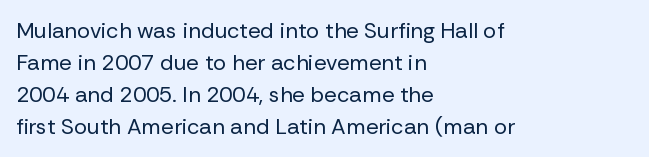
This sample uses an upright cut, with every glyph sitting square on the baseline. Check the space under the baseline: it is left empty. These lines are set flush left with a ragged right edge. Weight: not bold — regular or lighter.
